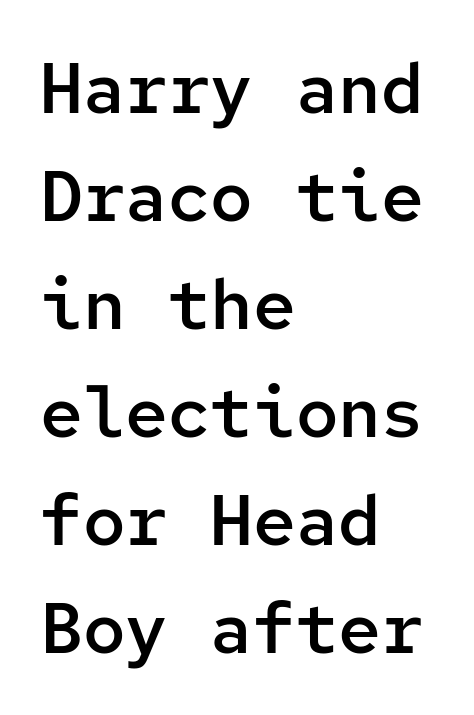
Emphasis by weight is partial: semibold. Bare-footed words on every line. Is there any slant? The stems are plumb. The text block is weighted toward the left margin, trailing off unevenly rightward. Regular leading. Is the letter spacing exaggerated? No — it looks like the ordinary default.
